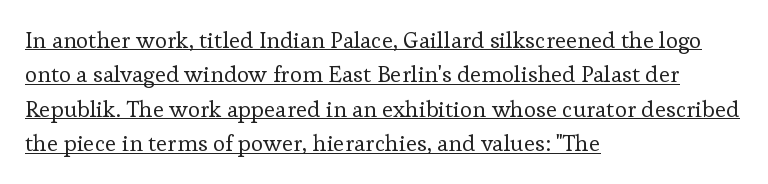
Q: Is the text bold? A: No.
Q: Is the text italic (slanted)? A: No, it is upright.
Q: Is the text underlined? A: Yes.
Q: How is the paragraph aligned? A: Left-aligned.
Q: Is the spacing between letters normal or unusually wide? A: Normal.
Q: Is the spacing between lines tight, normal or loose? A: Normal.
